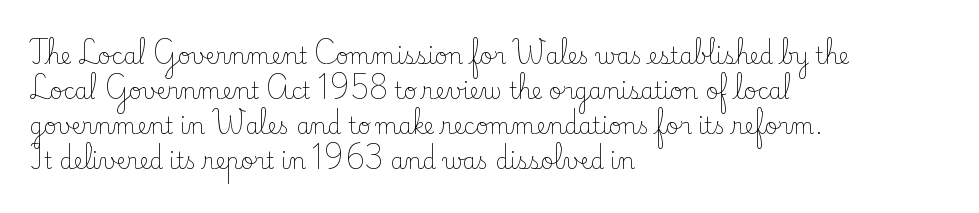
The image shows 22 px text type, upright; set left-aligned, normal line spacing (1.59x), normal letter spacing, not underlined.
